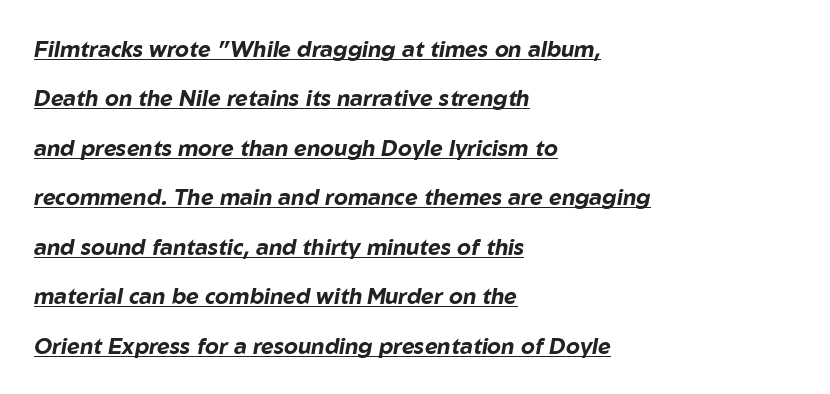
Inter-character spacing is left at the font's built-in metrics. Check the space under the baseline: a stroke is drawn there. Horizontal bands of white between lines are thick stripes. Yep, that's italic — everything's leaning. Horizontal alignment here is leftward, the default for most running prose. The typesetting leans heavy: a genuine bold.
